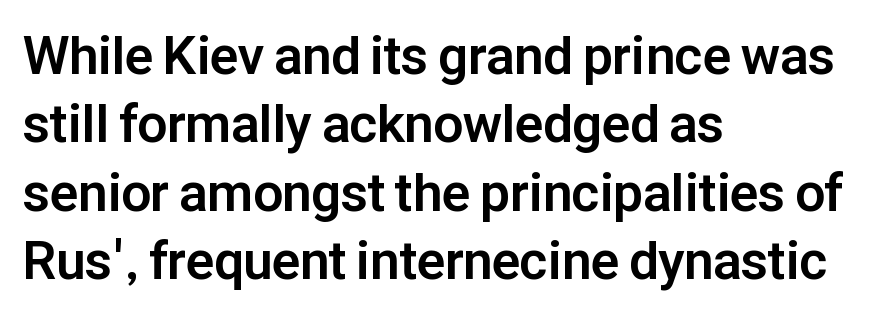
Q: Is the text bold? A: Yes.
Q: Is the text italic (slanted)? A: No, it is upright.
Q: Is the typeface a serif or a sans-serif typeface? A: Sans-serif.
Q: Is the text underlined? A: No.
Q: How is the paragraph aligned? A: Left-aligned.
Q: Is the spacing between letters normal or unusually wide? A: Normal.
Q: Is the spacing between lines tight, normal or loose? A: Normal.
Q: Width (condensed, normal, or wide)? A: Normal.
Q: Stroke contrast? A: Low.
Q: x-height? A: Medium.
Q: Monospaced? A: No.
